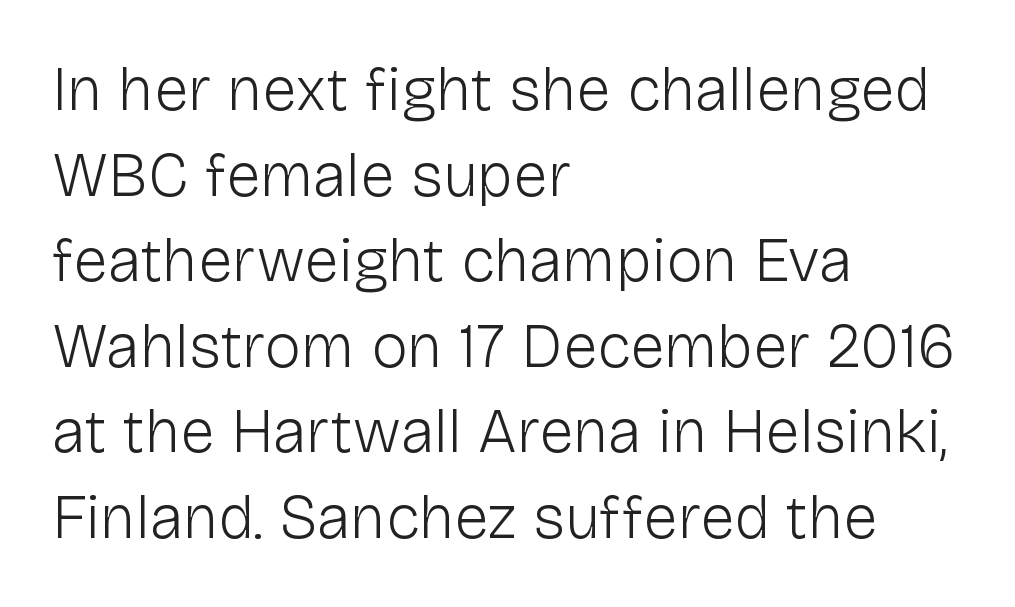
The image shows 62 px light sans-serif type, upright; set left-aligned, normal line spacing (1.38x), normal letter spacing, not underlined; low stroke contrast and a medium x-height.
